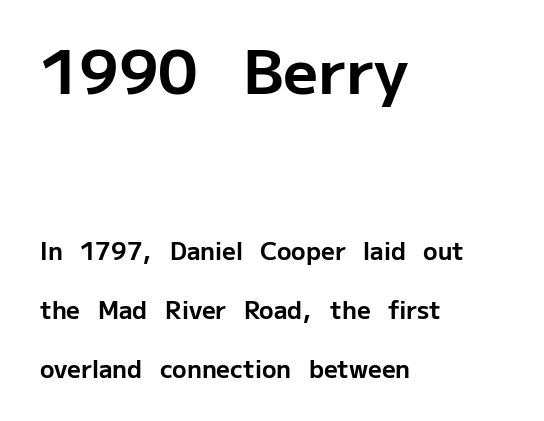
The image shows 61 px bold sans-serif type, upright; set left-aligned, loose line spacing (2.45x), normal letter spacing, not underlined; the first (top) block is 2.54x larger; low stroke contrast and a medium x-height.
